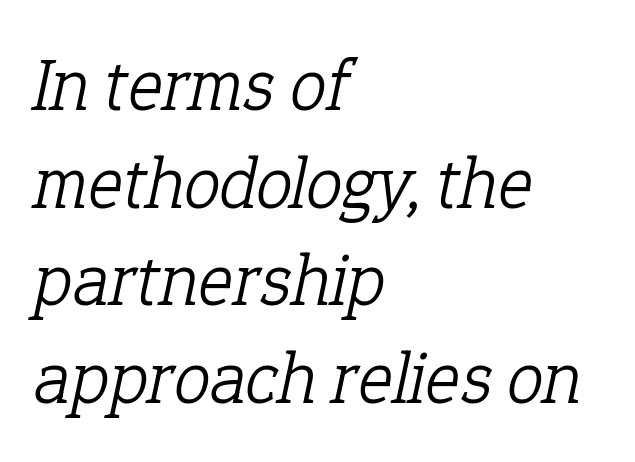
The letters sit at their default tracking, neither squeezed nor spread. The face used here is proportionally spaced, like ordinary book or web type. Horizontal bands of white between lines are of average thickness. The words here are not underlined. The rag falls on the right side of this text block.
